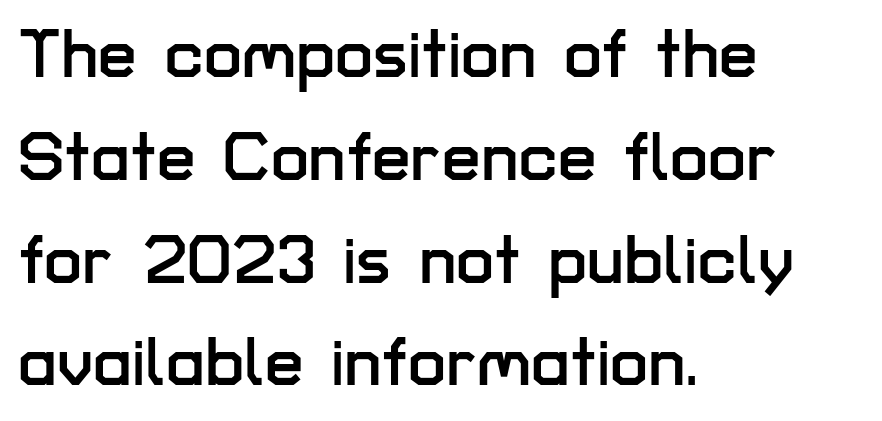
The image shows 69 px sans-serif type, upright; set left-aligned, normal line spacing (1.49x), normal letter spacing, not underlined; low stroke contrast and a medium x-height.
